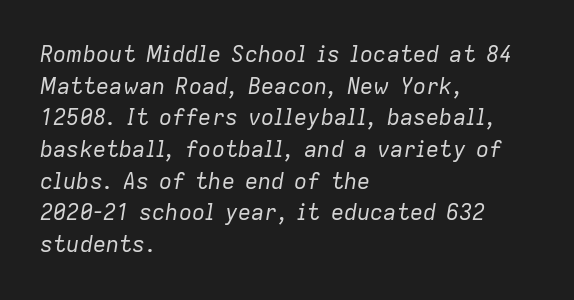
The image shows 22 px text type, italic (leaning right); set left-aligned, normal line spacing (1.44x), normal letter spacing, not underlined.
